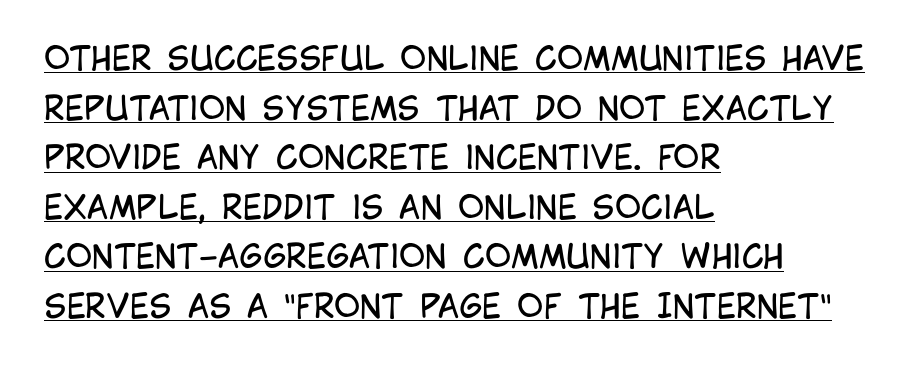
Q: Is the text bold? A: No.
Q: Is the text italic (slanted)? A: No, it is upright.
Q: Is the typeface a serif or a sans-serif typeface? A: Sans-serif.
Q: Is the text underlined? A: Yes.
Q: How is the paragraph aligned? A: Left-aligned.
Q: Is the spacing between letters normal or unusually wide? A: Normal.
Q: Is the spacing between lines tight, normal or loose? A: Normal.
Q: Width (condensed, normal, or wide)? A: Condensed.
Q: Stroke contrast? A: Low.
Q: x-height? A: Large.
Q: Monospaced? A: No.
